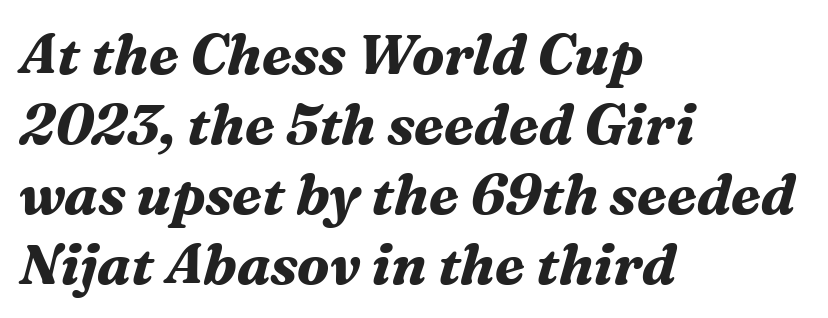
The image shows 56 px bold serif type, italic (leaning right); set left-aligned, normal line spacing (1.25x), normal letter spacing, not underlined; medium stroke contrast and a medium x-height.
